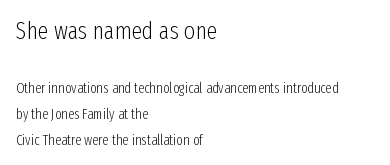
The image shows 24 px text type, upright; set left-aligned, line spacing 1.84x, normal letter spacing, not underlined; the first (top) block is 1.71x larger.
